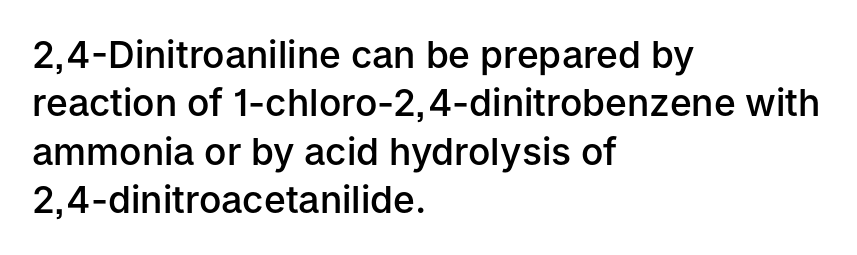
Q: Is the text bold? A: Semi-bold.
Q: Is the text italic (slanted)? A: No, it is upright.
Q: Is the typeface a serif or a sans-serif typeface? A: Sans-serif.
Q: Is the text underlined? A: No.
Q: How is the paragraph aligned? A: Left-aligned.
Q: Is the spacing between letters normal or unusually wide? A: Normal.
Q: Is the spacing between lines tight, normal or loose? A: Normal.
Q: Width (condensed, normal, or wide)? A: Normal.
Q: Stroke contrast? A: Low.
Q: x-height? A: Medium.
Q: Monospaced? A: No.
